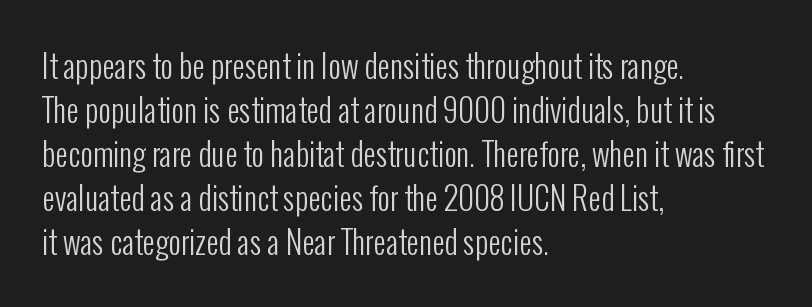
{"serif": "no", "italic": "no", "bold": "no", "weight": "regular", "width": "condensed", "stroke_contrast": "low", "x_height": "medium", "monospaced": "no", "underline": "no", "align": "left", "line_spacing": "normal", "line_spacing_ratio": 1.42, "letter_spacing": "normal", "letter_spacing_em": 0.0, "glyph_px": 31}
